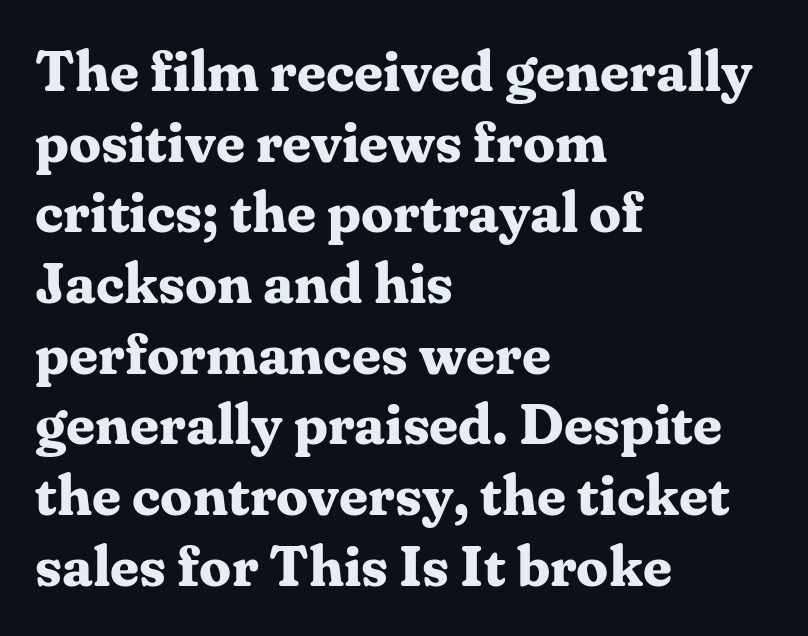
The image shows 57 px bold serif type, upright; set left-aligned, line spacing 1.24x, normal letter spacing, not underlined; medium stroke contrast and a medium x-height.
